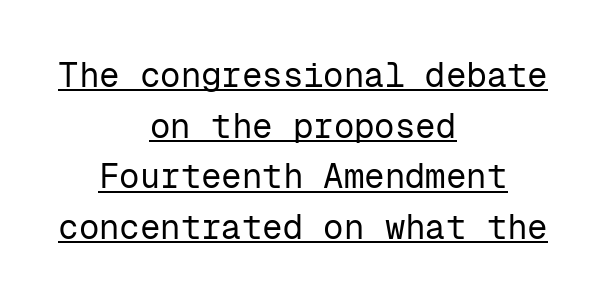
{"serif": "no", "italic": "no", "bold": "no", "weight": "regular", "width": "normal", "stroke_contrast": "low", "x_height": "medium", "monospaced": "yes", "underline": "yes", "align": "center", "line_spacing": "normal", "line_spacing_ratio": 1.49, "letter_spacing": "normal", "letter_spacing_em": 0.0, "glyph_px": 34}
